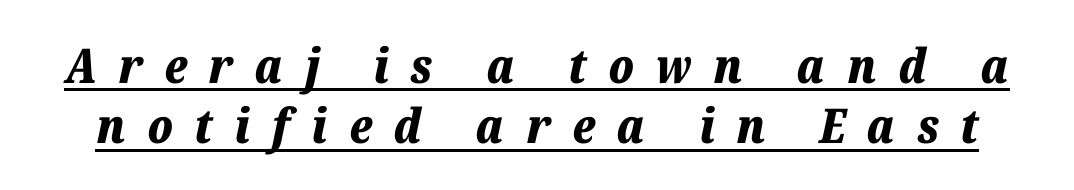
Compared with an ordinary text face, these strokes are far heavier — a full bold. Underlining? Definitely there. In terms of posture, this sample is oblique. Looks like regular typesetting: each glyph gets only the width it needs. Vertical spacing — default.
